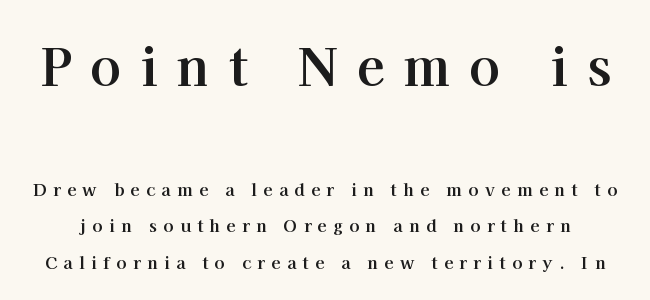
{"serif": "yes", "italic": "no", "bold": "yes", "weight": "bold", "width": "normal", "stroke_contrast": "high", "x_height": "medium", "monospaced": "no", "underline": "no", "line_spacing": "loose", "line_spacing_ratio": 2.14, "letter_spacing": "wide", "letter_spacing_em": 0.37, "larger_block": "first", "size_ratio": 3.0, "glyph_px": 51}
